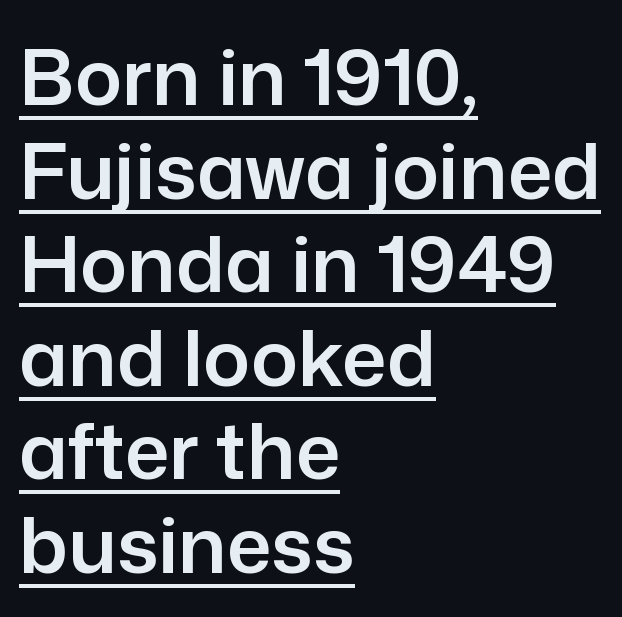
It's the straight-up-and-down kind of type. Check where the strokes stop: nothing finishes them off — pure sans. Observe the ordinary spacing: letters are neighbours, not strangers. Teacher's note: observe the even left margin — that is flush-left alignment.
